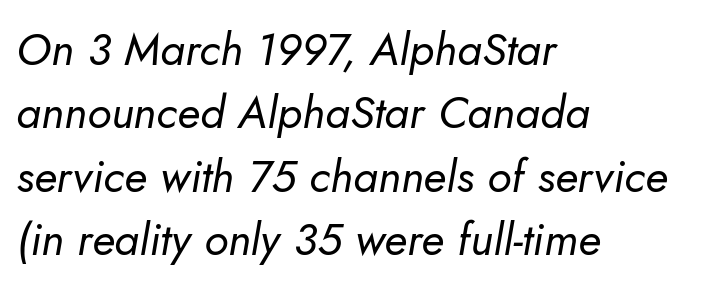
The image shows 45 px regular-weight type, italic (leaning right); set left-aligned, normal line spacing (1.41x), normal letter spacing, not underlined; low stroke contrast and a small x-height.
